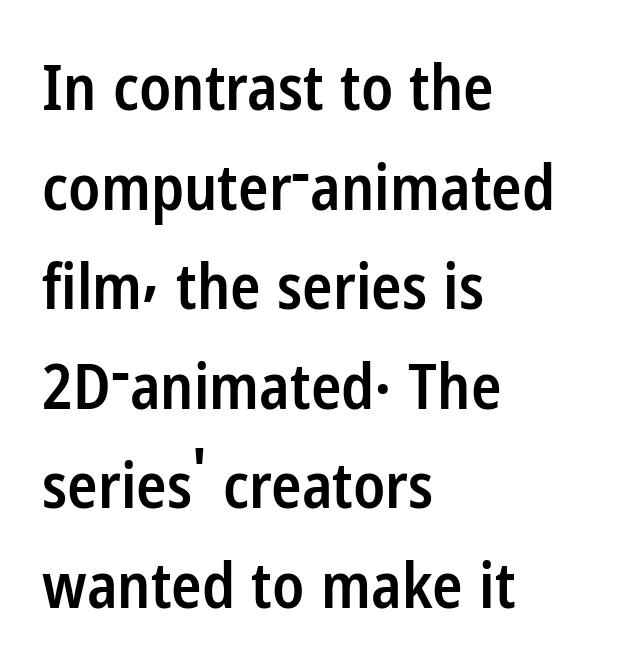
The image shows 63 px semibold, condensed sans-serif type, upright; set left-aligned, normal line spacing (1.58x), normal letter spacing, not underlined; low stroke contrast and a medium x-height.
